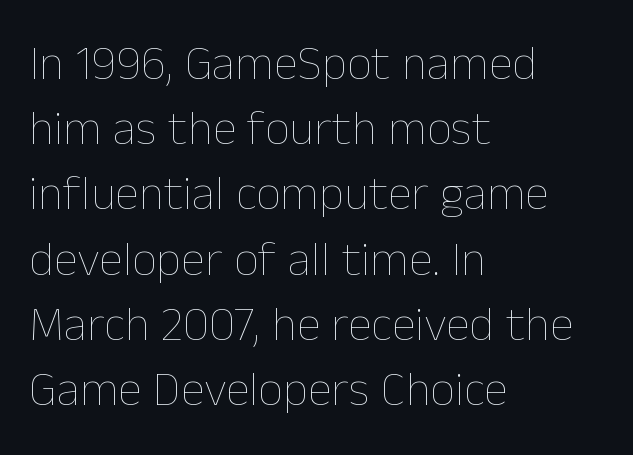
Q: Is the text bold? A: No.
Q: Is the text italic (slanted)? A: No, it is upright.
Q: Is the text underlined? A: No.
Q: How is the paragraph aligned? A: Left-aligned.
Q: Is the spacing between letters normal or unusually wide? A: Normal.
Q: Is the spacing between lines tight, normal or loose? A: Normal.
Q: Width (condensed, normal, or wide)? A: Normal.
Q: Stroke contrast? A: Low.
Q: x-height? A: Medium.
Q: Monospaced? A: No.
